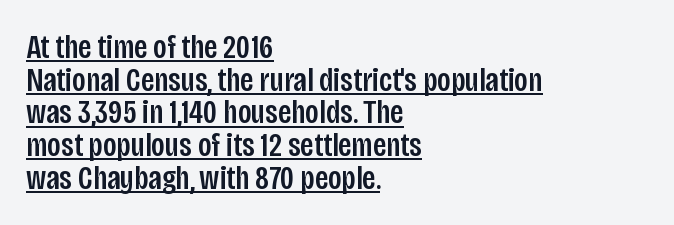
The characters display no serif detailing; their extremities are plain. Ascenders rise straight up at ninety degrees. The rendering uses the underline text-decoration. Regarding leading, the lines here are crowded together.
